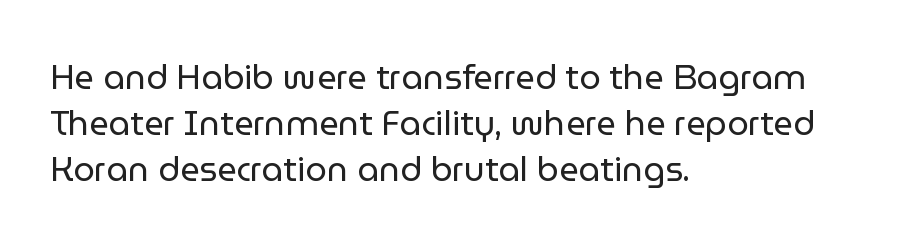
Stems and bowls with no extra thickness — not bold. A normal amount of white space separates one row of letters from the next. These lines are set flush left with a ragged right edge. Note the varied advance widths — an 'i' is clearly narrower than an 'm'. Observe the absence of serifs on each vertical stroke in this sample.
